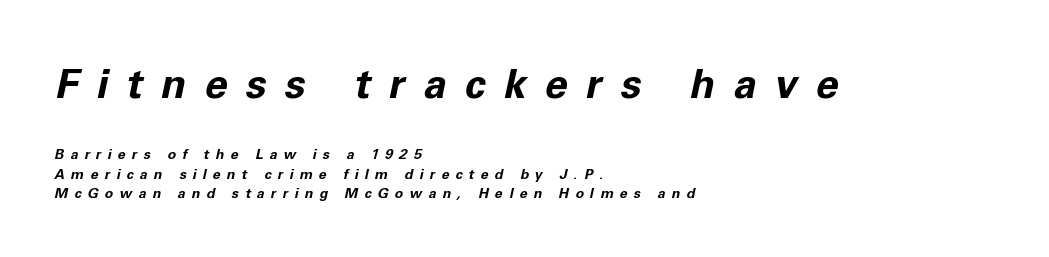
Q: Is the text bold? A: Yes.
Q: Is the text italic (slanted)? A: Yes, it leans right by about 11 degrees.
Q: Is the text underlined? A: No.
Q: How is the paragraph aligned? A: Left-aligned.
Q: Is the spacing between letters normal or unusually wide? A: Unusually wide.
Q: Is the spacing between lines tight, normal or loose? A: Normal.
Q: Which block of text is set in a larger size, the first (top) or the second (bottom)? A: The first (top) one.
Q: Width (condensed, normal, or wide)? A: Normal.
Q: Stroke contrast? A: Low.
Q: x-height? A: Medium.
Q: Monospaced? A: No.
